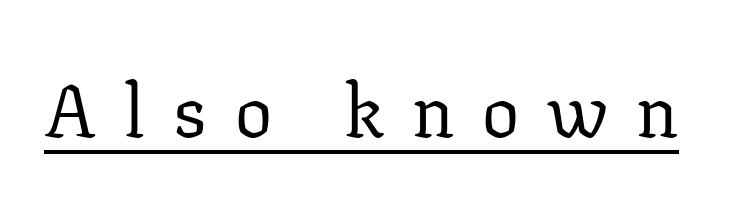
Rendered with straight, roman letterforms. Character widths vary here, with narrow letters taking less room than wide ones. Underline: present. The passage shown is not bold in any degree. Honestly, the letter spacing is so wide it's the main thing you notice.
